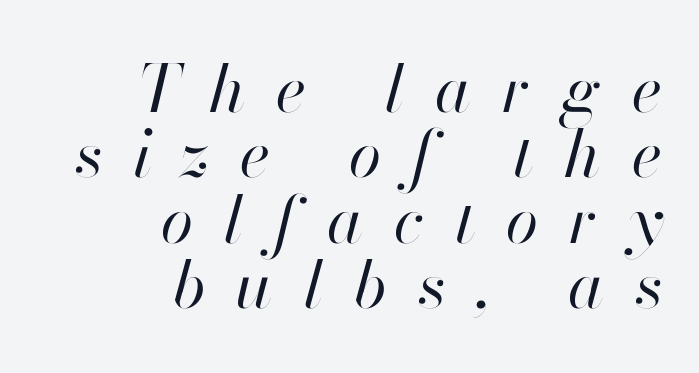
{"italic": "yes", "lean": "right", "slant_degrees": 13, "bold": "no", "weight": "regular", "width": "normal", "stroke_contrast": "high", "x_height": "small", "monospaced": "no", "underline": "no", "align": "right", "line_spacing": "tight", "line_spacing_ratio": 0.99, "letter_spacing": "wide", "letter_spacing_em": 0.47, "glyph_px": 66}
